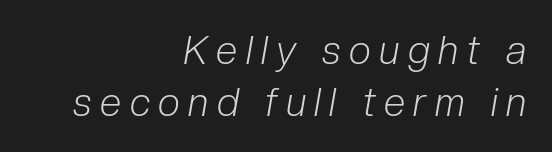
The image shows 39 px light, condensed type, italic (leaning right); set right-aligned, normal line spacing (1.33x), unusually wide letter spacing (+0.22 em), not underlined; low stroke contrast and a medium x-height.
